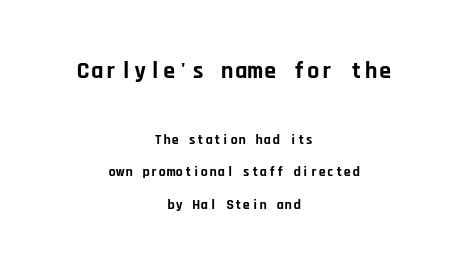
Does the weight exceed regular? Yes, all the way to bold. A centered setting, common on invitations and titles, is used for this passage. Only glyphs here, with clear space below each row. The letters sit at their default tracking, neither squeezed nor spread. Nope, not italic — everything's standing straight.
